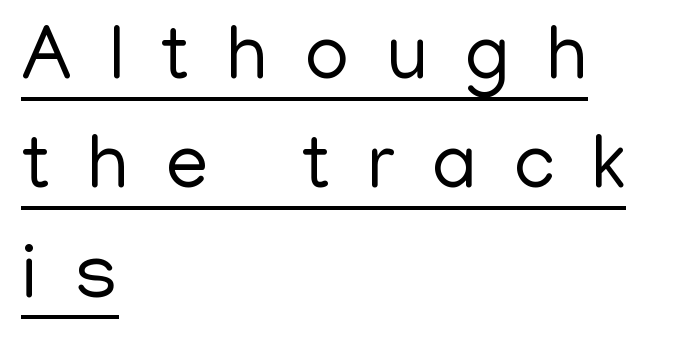
Q: Is the text bold? A: No.
Q: Is the text italic (slanted)? A: No, it is upright.
Q: Is the typeface a serif or a sans-serif typeface? A: Sans-serif.
Q: Is the text underlined? A: Yes.
Q: How is the paragraph aligned? A: Left-aligned.
Q: Is the spacing between letters normal or unusually wide? A: Unusually wide.
Q: Is the spacing between lines tight, normal or loose? A: Normal.
Q: Width (condensed, normal, or wide)? A: Normal.
Q: Stroke contrast? A: Low.
Q: x-height? A: Medium.
Q: Monospaced? A: No.
